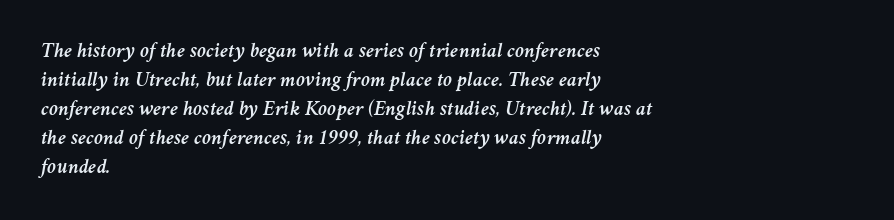
{"italic": "yes", "lean": "right", "slant_degrees": 11, "underline": "no", "align": "left", "line_spacing": "normal", "line_spacing_ratio": 1.38, "letter_spacing": "normal", "letter_spacing_em": 0.0, "glyph_px": 21}
